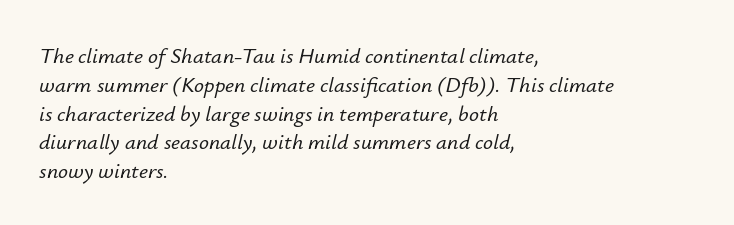
The image shows 22 px text type, italic (leaning right); set left-aligned, normal line spacing (1.31x), normal letter spacing, not underlined.
